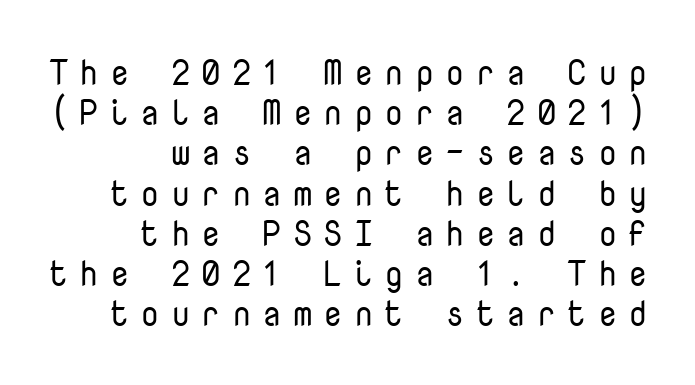
{"serif": "no", "italic": "no", "bold": "no", "weight": "regular", "width": "normal", "stroke_contrast": "low", "x_height": "medium", "monospaced": "yes", "underline": "no", "align": "right", "line_spacing": "tight", "line_spacing_ratio": 1.15, "letter_spacing": "wide", "letter_spacing_em": 0.31, "glyph_px": 35}
